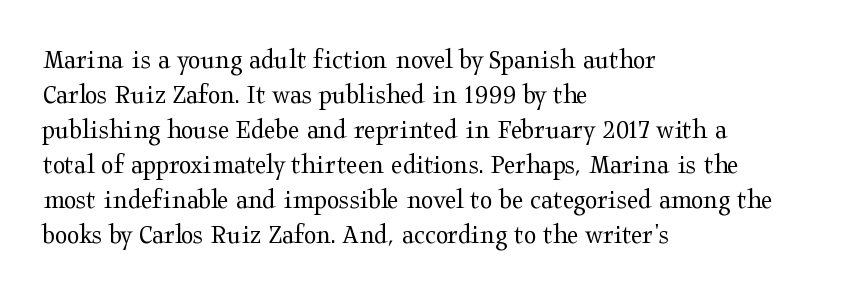
Is the stroke heavy? The answer is a plain regular-or-lighter. In terms of letterspacing, this is plain default setting. The lettering holds an erect, upright posture throughout. Alignment: flush left. Font category for this specimen: serif. Each letter keeps its own natural width here, so spacing adapts to shape.
